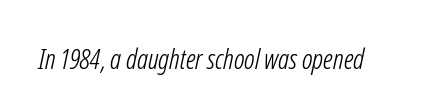
Summary of weight: not heavy and not bold. Check the space under the baseline: it is left empty. The rendering shows plain stroke endings on the letterforms — a sans-serif design. The line texture is even and compact thanks to regular tracking. This sample has the flowing, uneven cadence of proportional lettering.
